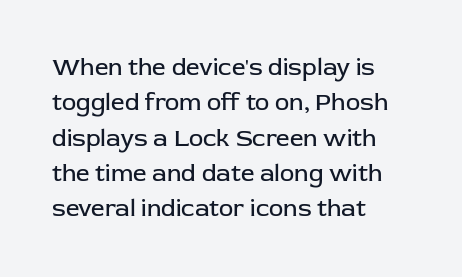
Tracking value appears to be zero — textbook default spacing. Posture: straight, roman, zero tilt. Leftover space on each line is placed entirely after the last word. This is not heavy type; no bold has been used.
